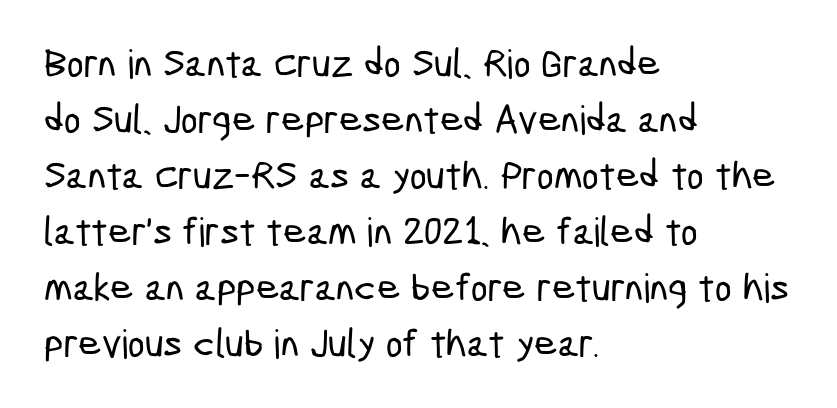
Q: Is the typeface a serif or a sans-serif typeface? A: Sans-serif.
Q: Is the text underlined? A: No.
Q: How is the paragraph aligned? A: Left-aligned.
Q: Is the spacing between letters normal or unusually wide? A: Normal.
Q: Is the spacing between lines tight, normal or loose? A: Normal.
Q: Width (condensed, normal, or wide)? A: Condensed.
Q: Stroke contrast? A: Low.
Q: x-height? A: Medium.
Q: Monospaced? A: No.
